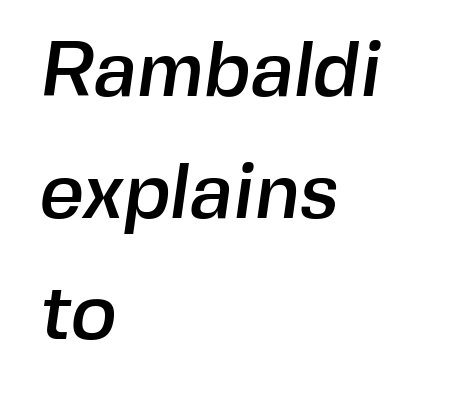
Q: Is the typeface a serif or a sans-serif typeface? A: Sans-serif.
Q: Is the text underlined? A: No.
Q: How is the paragraph aligned? A: Left-aligned.
Q: Is the spacing between letters normal or unusually wide? A: Normal.
Q: Is the spacing between lines tight, normal or loose? A: Normal.
Q: Width (condensed, normal, or wide)? A: Normal.
Q: x-height? A: Medium.
Q: Monospaced? A: No.
